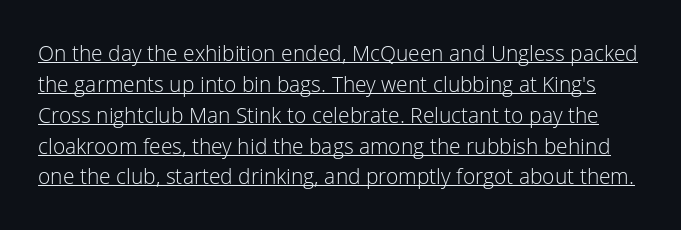
The image shows 21 px text type, upright; set normal line spacing (1.47x), normal letter spacing, underlined.
